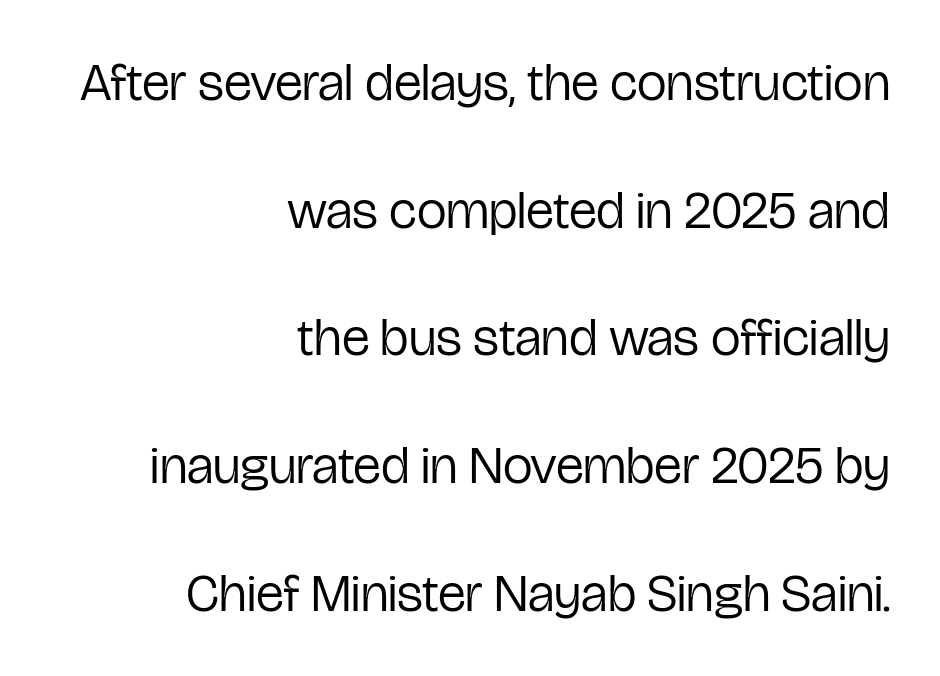
Horizontal alignment here is rightward, an uncommon choice for prose. Only glyphs here, with clear space below each row. Horizontal bands of white between lines are thick stripes. This sample uses plain, unmodified letter spacing. Each letter's strokes conclude bluntly, with no projecting serifs.
